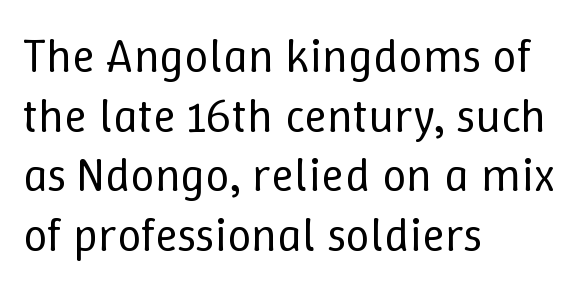
The image shows 48 px regular-weight type, upright; set left-aligned, line spacing 1.24x, normal letter spacing, not underlined; low stroke contrast and a medium x-height.
